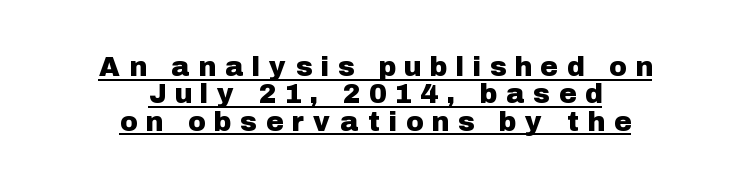
Every row of glyphs is offset so its center matches the block's center. In designer terms, the underline attribute is active on this setting. Is there any slant? The stems are plumb. Whoever set this chose condensed vertical rhythm over breathing room.
